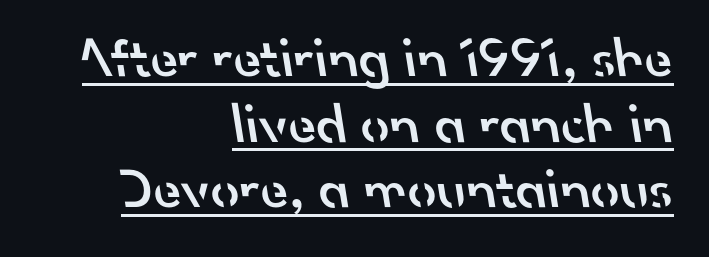
The image shows 57 px semibold sans-serif type; set right-aligned, tight line spacing (1.15x), normal letter spacing, underlined; low stroke contrast and a small x-height.
